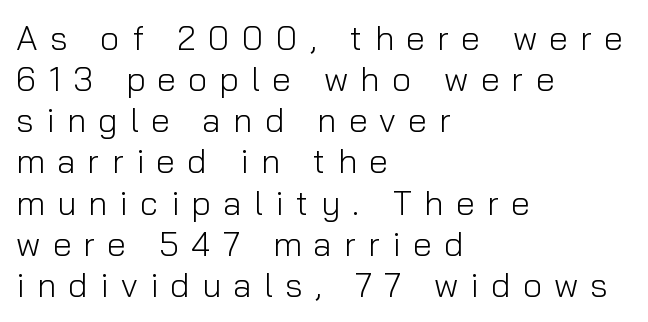
The image shows 34 px light sans-serif type, upright; set left-aligned, line spacing 1.21x, unusually wide letter spacing (+0.36 em), not underlined; low stroke contrast and a medium x-height.
